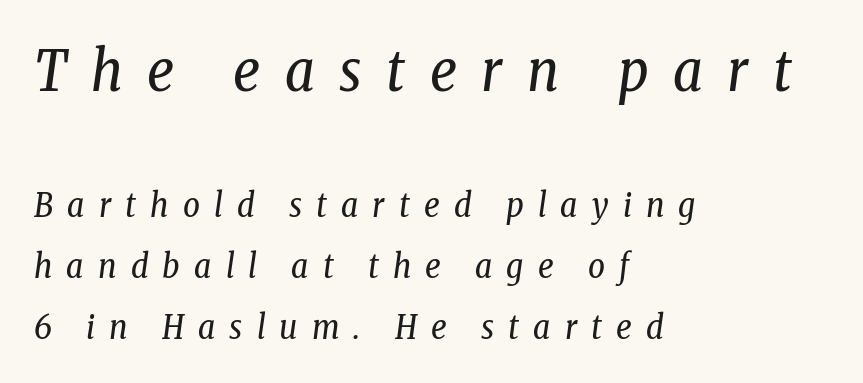
The image shows 57 px regular-weight, condensed serif type, italic (leaning right); set left-aligned, line spacing 1.84x, unusually wide letter spacing (+0.43 em), not underlined; the first (top) block is 1.73x larger; low stroke contrast and a medium x-height.
